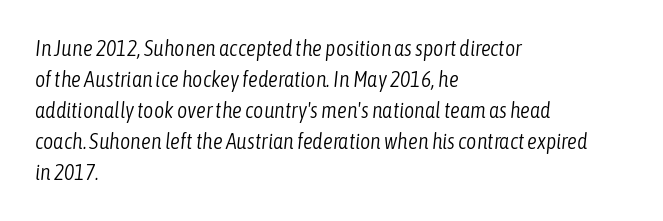
Q: Is the text bold? A: No.
Q: Is the text italic (slanted)? A: Yes, it leans right by about 6 degrees.
Q: Is the text underlined? A: No.
Q: How is the paragraph aligned? A: Left-aligned.
Q: Is the spacing between letters normal or unusually wide? A: Normal.
Q: Is the spacing between lines tight, normal or loose? A: Normal.
